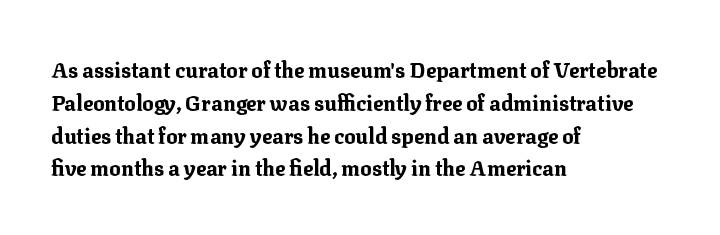
The image shows 21 px bold type, upright; set left-aligned, normal line spacing (1.56x), normal letter spacing, not underlined.
